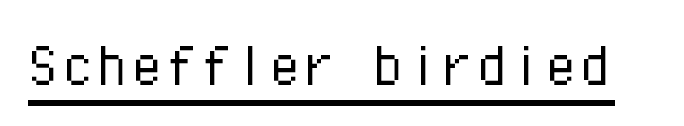
The face used here appears with an underline applied. Rendered with straight, roman letterforms. The type is set solid horizontally, with unmodified tracking. No chunkiness to these letters — they're not bold. Looks like terminal output: every glyph gets an equal slot. These lines are composed in type without serifs.
